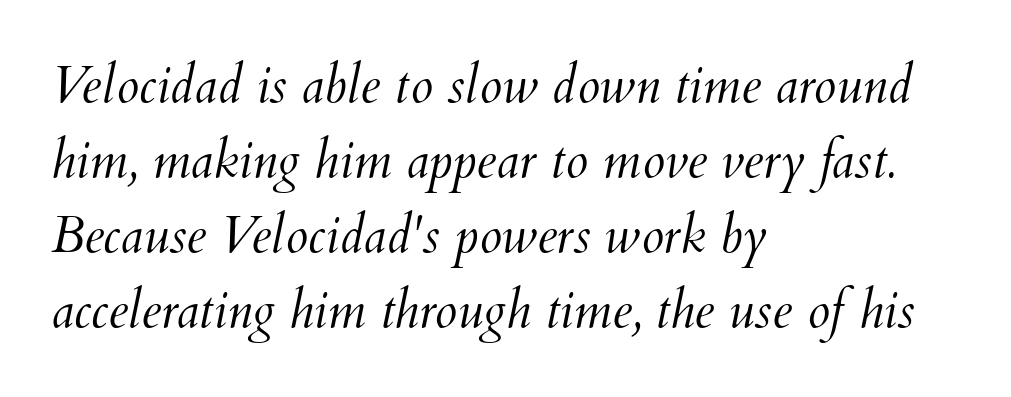
The image shows 51 px light type, italic (leaning right); set left-aligned, normal line spacing (1.47x), normal letter spacing, not underlined; medium stroke contrast and a small x-height.
